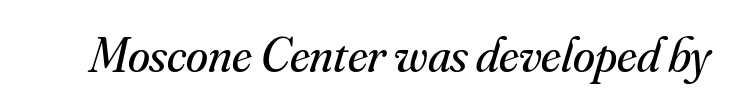
Q: Is the text bold? A: No.
Q: Is the text italic (slanted)? A: Yes, it leans right by about 16 degrees.
Q: Is the typeface a serif or a sans-serif typeface? A: Serif.
Q: Is the text underlined? A: No.
Q: Is the spacing between letters normal or unusually wide? A: Normal.
Q: Width (condensed, normal, or wide)? A: Normal.
Q: Stroke contrast? A: Medium.
Q: x-height? A: Small.
Q: Monospaced? A: No.
